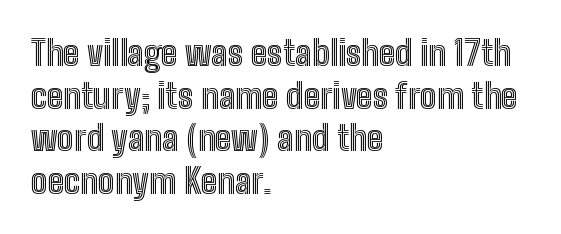
Q: Is the text italic (slanted)? A: No, it is upright.
Q: Is the text underlined? A: No.
Q: How is the paragraph aligned? A: Left-aligned.
Q: Is the spacing between letters normal or unusually wide? A: Normal.
Q: Width (condensed, normal, or wide)? A: Condensed.
Q: x-height? A: Medium.
Q: Monospaced? A: No.
